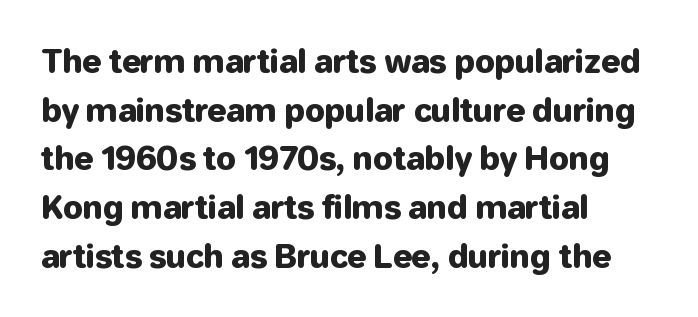
Caption: multi-line text, flush left, ragged right. The gaps between neighbouring characters are ordinary and unremarkable. Unmarked baselines from the first word to the last. The font family rendered here belongs to the sans-serif group.
